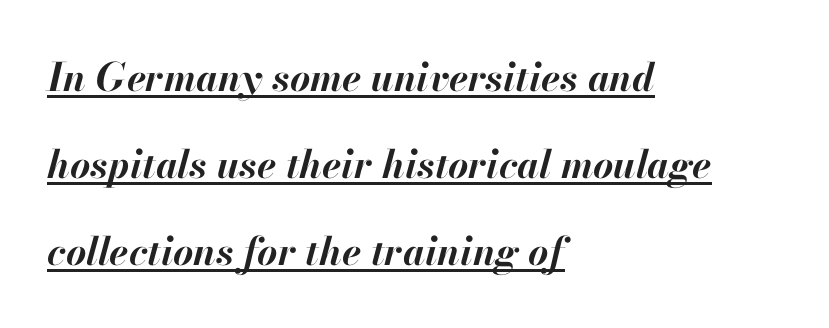
{"italic": "yes", "lean": "right", "slant_degrees": 13, "bold": "yes", "weight": "bold", "width": "normal", "stroke_contrast": "high", "x_height": "small", "monospaced": "no", "underline": "yes", "align": "left", "line_spacing": "loose", "line_spacing_ratio": 2.23, "letter_spacing": "normal", "letter_spacing_em": 0.0, "glyph_px": 39}
